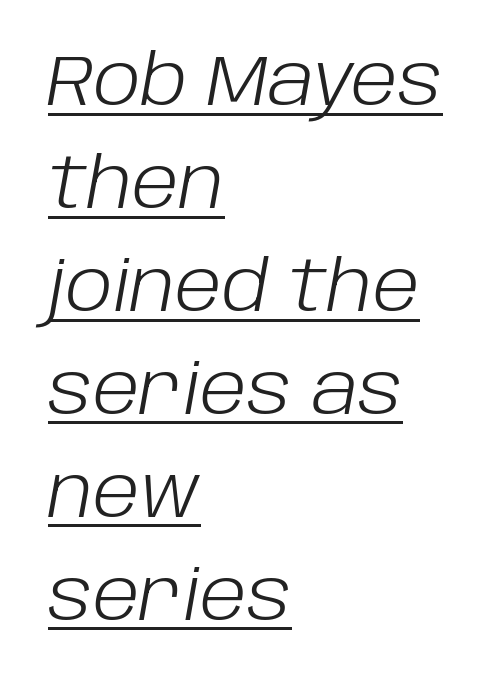
The image shows 71 px light type, italic (leaning right); set left-aligned, normal line spacing (1.45x), normal letter spacing, underlined; low stroke contrast and a large x-height.
